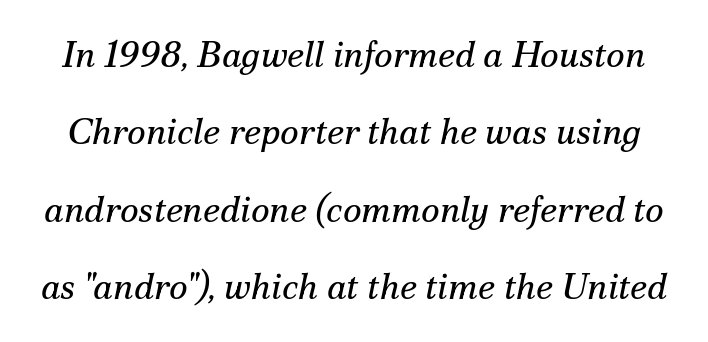
{"serif": "yes", "italic": "yes", "lean": "right", "slant_degrees": 12, "bold": "no", "weight": "regular", "width": "normal", "stroke_contrast": "medium", "x_height": "small", "monospaced": "no", "underline": "no", "line_spacing": "loose", "line_spacing_ratio": 2.15, "letter_spacing": "normal", "letter_spacing_em": 0.0, "glyph_px": 36}
